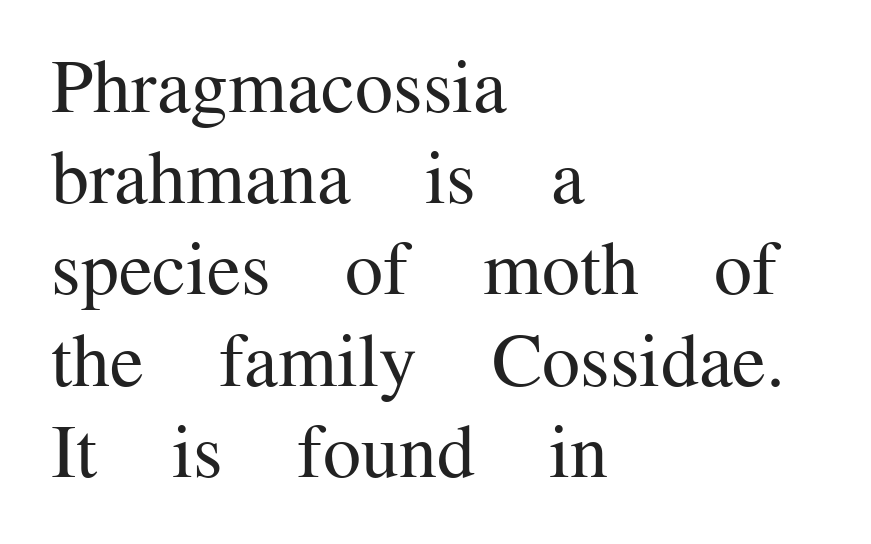
Default kerning and tracking; the words read as compact shapes. Unbolded letterforms with no extra heft. Any mark beneath the type? The region is blank. Little horizontal feet cap the strokes, marking this as serif type.
